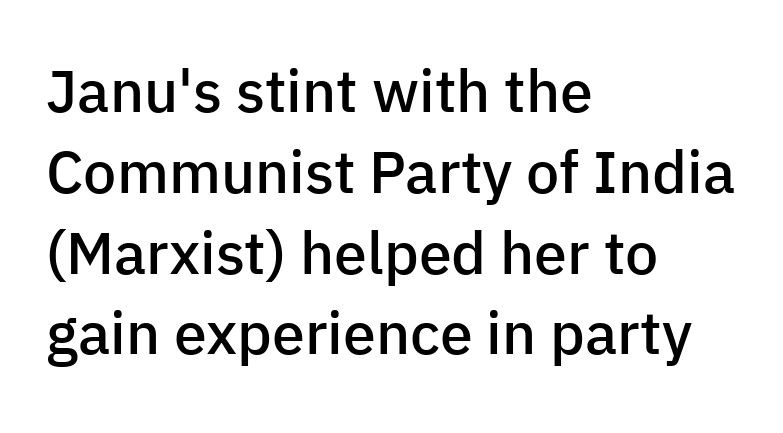
{"serif": "no", "italic": "no", "bold": "semi", "weight": "semibold", "width": "normal", "stroke_contrast": "low", "x_height": "medium", "monospaced": "no", "underline": "no", "align": "left", "line_spacing": "normal", "line_spacing_ratio": 1.37, "letter_spacing": "normal", "letter_spacing_em": 0.0, "glyph_px": 59}
